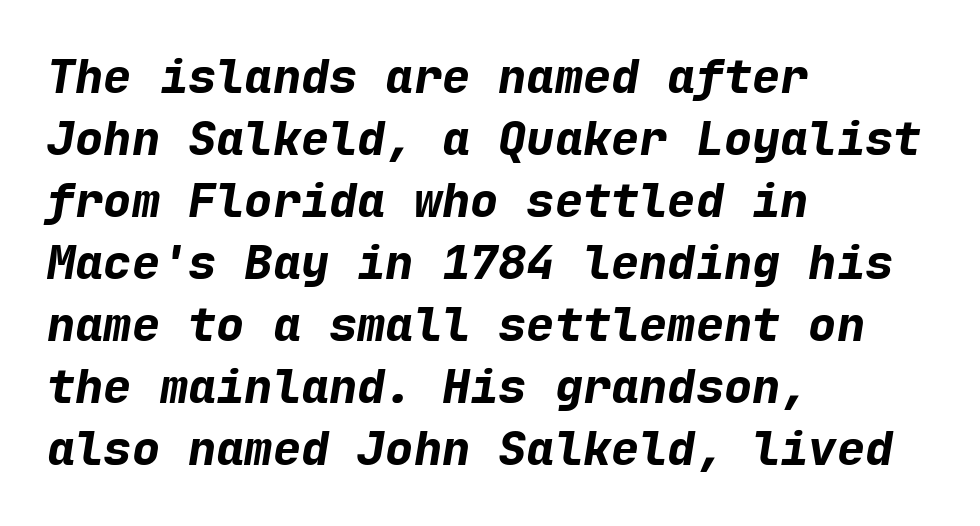
{"italic": "yes", "lean": "right", "slant_degrees": 9, "bold": "yes", "weight": "bold", "width": "normal", "stroke_contrast": "low", "x_height": "medium", "monospaced": "yes", "underline": "no", "align": "left", "line_spacing": "normal", "line_spacing_ratio": 1.32, "letter_spacing": "normal", "letter_spacing_em": 0.0, "glyph_px": 47}
